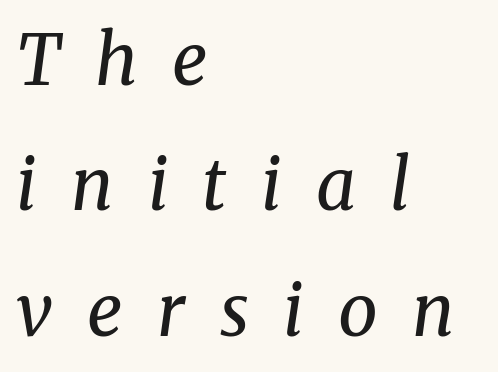
The image shows 70 px regular-weight serif type, italic (leaning right); set left-aligned, line spacing 1.79x, unusually wide letter spacing (+0.49 em), not underlined; medium stroke contrast and a medium x-height.
